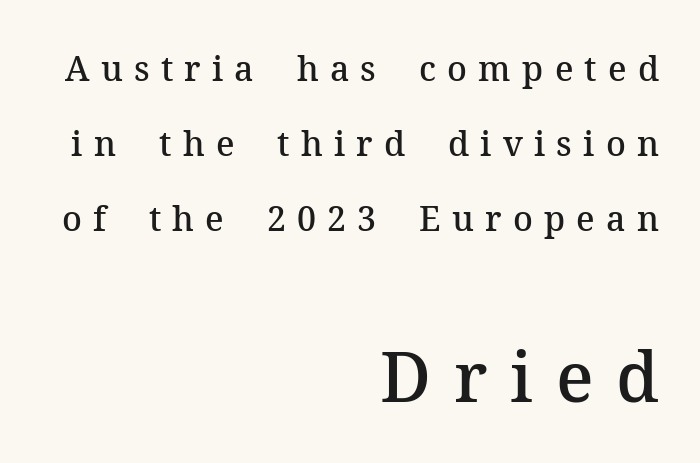
What's the leading like? Stretched, with rows far apart. The gaps between neighbouring characters are conspicuously large. Style check: upright. The passage shown is typeset with a serif family. A fair bit of extra ink — the face is semibold, not bold.
